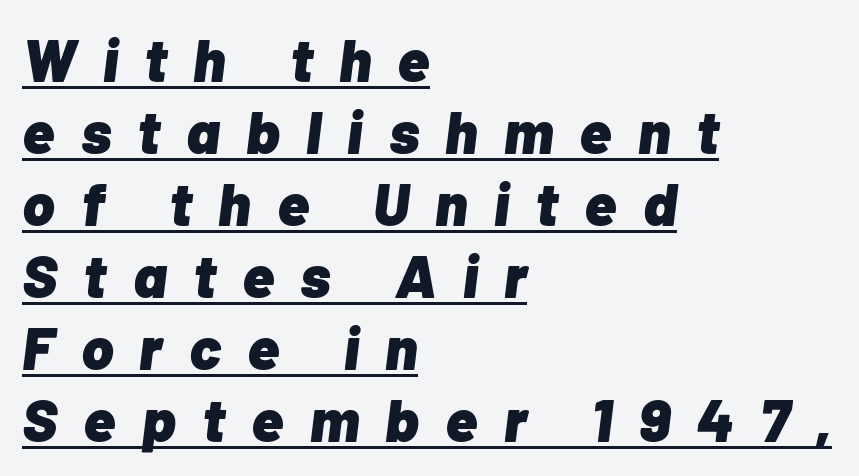
{"italic": "yes", "lean": "right", "slant_degrees": 7, "bold": "yes", "weight": "heavy", "width": "normal", "stroke_contrast": "low", "x_height": "medium", "monospaced": "no", "underline": "yes", "align": "left", "line_spacing_ratio": 1.2, "letter_spacing": "wide", "letter_spacing_em": 0.44, "glyph_px": 60}
